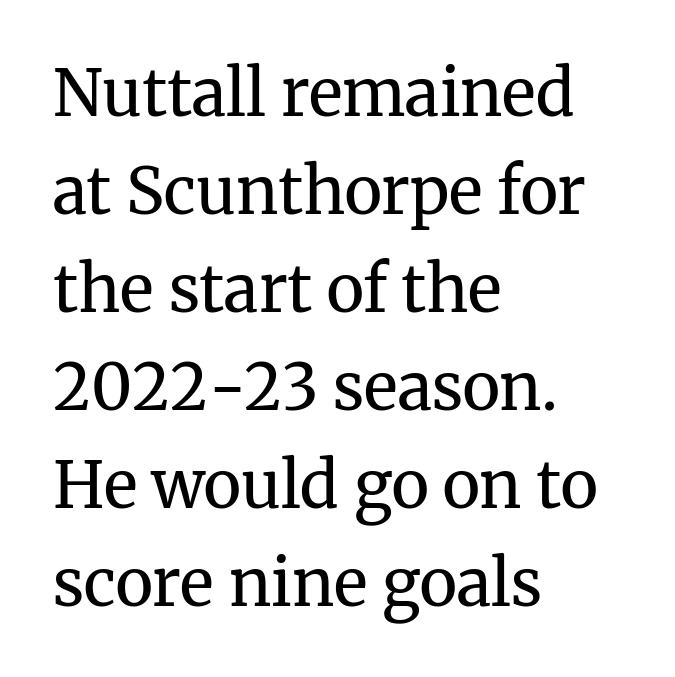
Q: Is the text bold? A: No.
Q: Is the text italic (slanted)? A: No, it is upright.
Q: Is the typeface a serif or a sans-serif typeface? A: Serif.
Q: Is the text underlined? A: No.
Q: How is the paragraph aligned? A: Left-aligned.
Q: Is the spacing between letters normal or unusually wide? A: Normal.
Q: Is the spacing between lines tight, normal or loose? A: Normal.
Q: Width (condensed, normal, or wide)? A: Normal.
Q: Stroke contrast? A: Medium.
Q: x-height? A: Medium.
Q: Monospaced? A: No.
